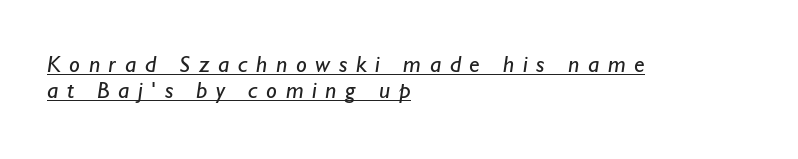
{"bold": "no", "underline": "yes", "align": "left", "line_spacing": "tight", "line_spacing_ratio": 1.1, "letter_spacing": "wide", "letter_spacing_em": 0.36, "glyph_px": 24}
